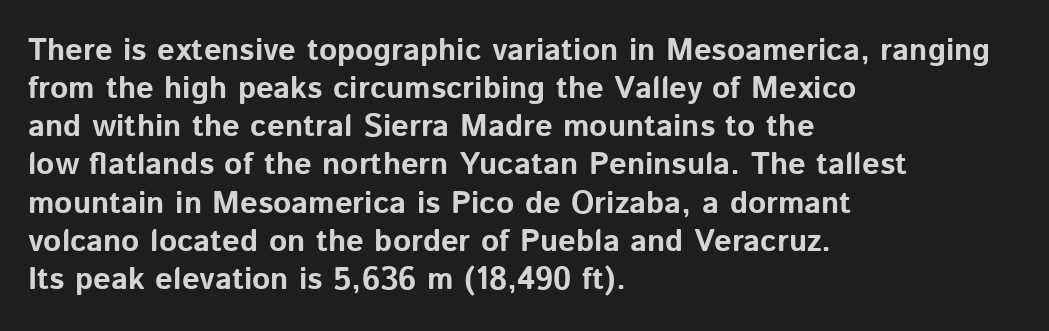
{"serif": "no", "italic": "no", "bold": "yes", "weight": "bold", "width": "normal", "stroke_contrast": "low", "x_height": "medium", "monospaced": "no", "underline": "no", "align": "left", "line_spacing_ratio": 1.23, "letter_spacing": "normal", "letter_spacing_em": 0.0, "glyph_px": 31}
